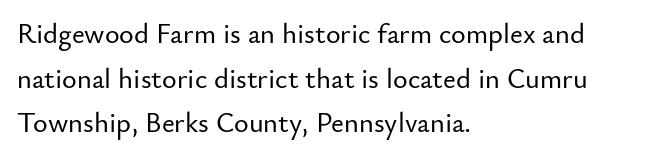
A typesetter would label this face a sans. Proportional: the letters do not fall into vertical columns. The paragraph has a hard left edge and a soft right edge. The words here are not underlined. Ascenders rise straight up at ninety degrees.
